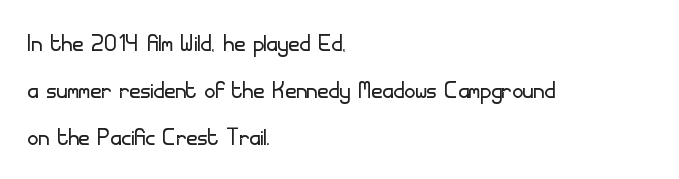
{"serif": "no", "italic": "no", "bold": "no", "weight": "light", "width": "normal", "stroke_contrast": "low", "x_height": "small", "monospaced": "no", "underline": "no", "align": "left", "line_spacing": "normal", "line_spacing_ratio": 1.56, "letter_spacing": "normal", "letter_spacing_em": 0.0, "glyph_px": 30}
